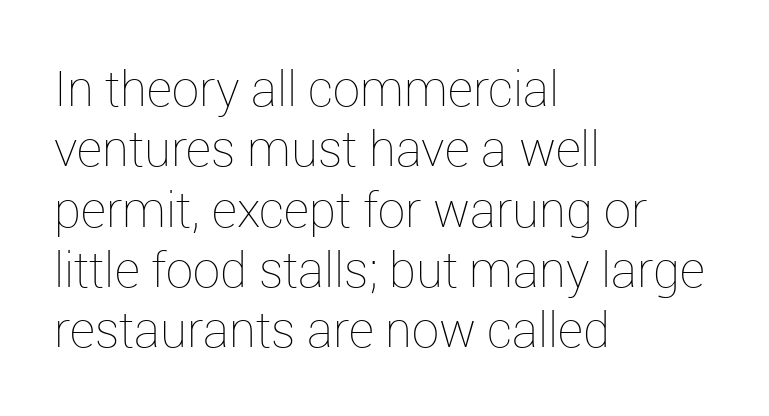
The image shows 49 px thin type, upright; set left-aligned, line spacing 1.23x, normal letter spacing, not underlined; low stroke contrast and a medium x-height.
